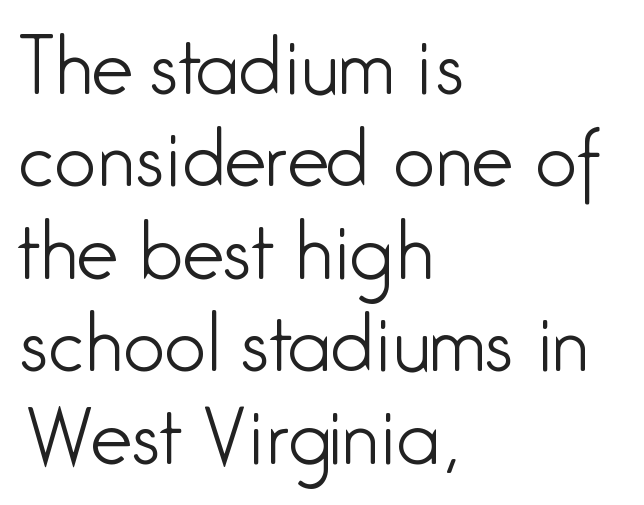
Q: Is the text bold? A: No.
Q: Is the text italic (slanted)? A: No, it is upright.
Q: Is the typeface a serif or a sans-serif typeface? A: Sans-serif.
Q: Is the text underlined? A: No.
Q: How is the paragraph aligned? A: Left-aligned.
Q: Is the spacing between letters normal or unusually wide? A: Normal.
Q: Is the spacing between lines tight, normal or loose? A: Normal.
Q: Width (condensed, normal, or wide)? A: Condensed.
Q: Stroke contrast? A: Low.
Q: x-height? A: Medium.
Q: Monospaced? A: No.
